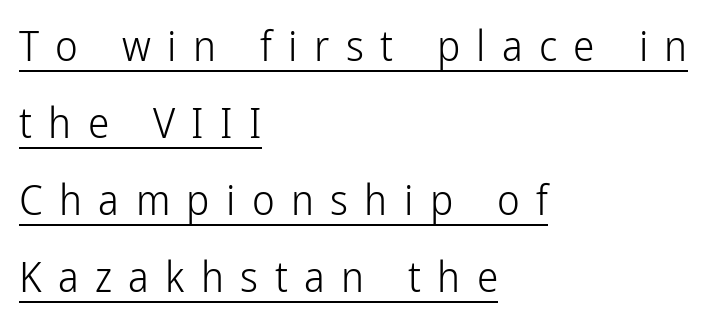
{"serif": "no", "italic": "no", "bold": "no", "weight": "light", "width": "condensed", "stroke_contrast": "low", "x_height": "medium", "monospaced": "no", "underline": "yes", "align": "left", "line_spacing_ratio": 1.79, "letter_spacing": "wide", "letter_spacing_em": 0.38, "glyph_px": 43}
